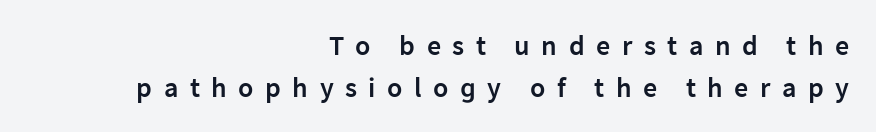
The setting favours the right margin, as signatures and pull-quotes sometimes do. To sum up the face: it is a sans, with no serifs. Nobody drew a line under any word here. Weight: semibold (demi). The letters are spread apart with noticeably loose tracking.
